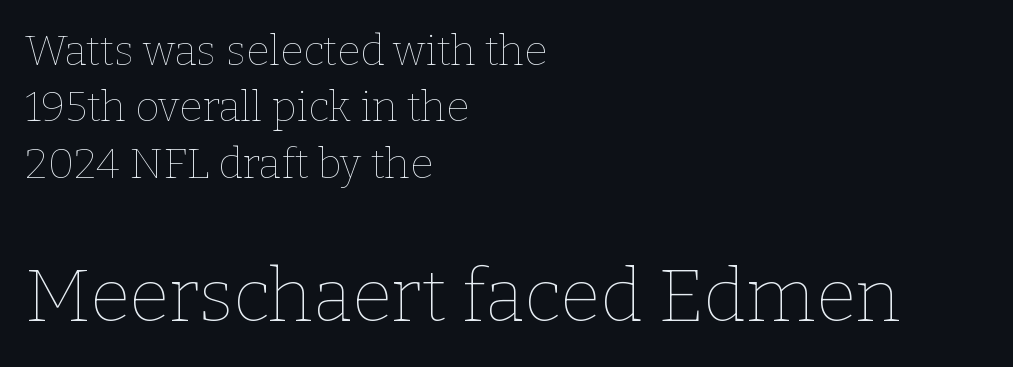
{"italic": "no", "bold": "no", "weight": "thin", "width": "normal", "stroke_contrast": "low", "x_height": "medium", "monospaced": "no", "underline": "no", "align": "left", "line_spacing": "normal", "line_spacing_ratio": 1.34, "letter_spacing": "normal", "letter_spacing_em": 0.0, "larger_block": "second", "size_ratio": 1.74, "glyph_px": 73}
